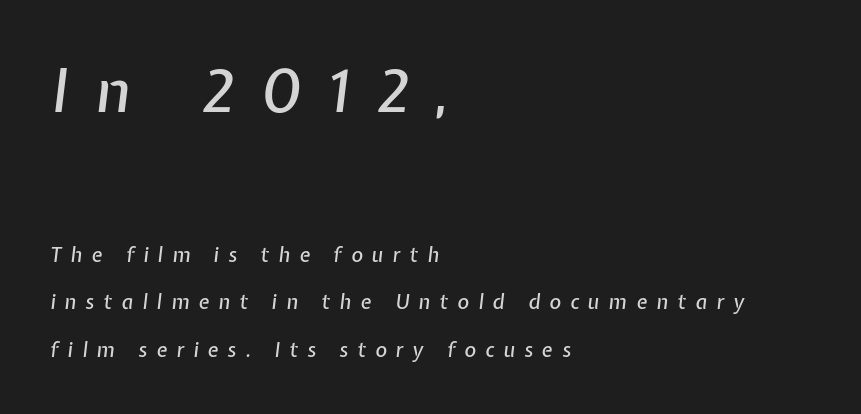
A typesetter would call this proportional, since set widths differ per character. Unmarked baselines from the first word to the last. Every row of glyphs begins at an identical x-position on the left. Between these two stacked blocks, the higher one wins on size. The letterforms stand isolated, each surrounded by extra space.
